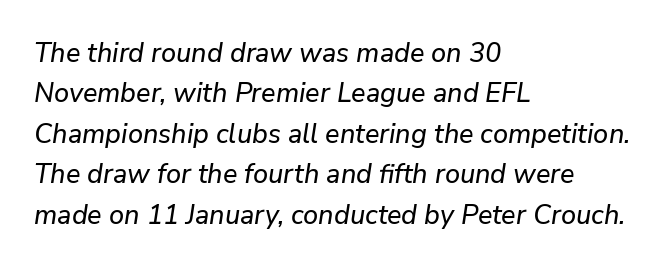
The image shows 27 px text type, italic (leaning right); set left-aligned, normal line spacing (1.5x), normal letter spacing, not underlined.
